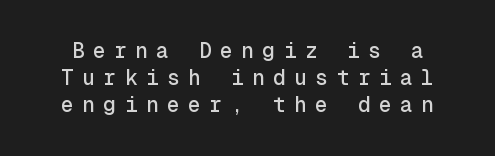
The image shows 21 px text type, upright; set normal line spacing (1.29x), unusually wide letter spacing (+0.41 em), not underlined.
